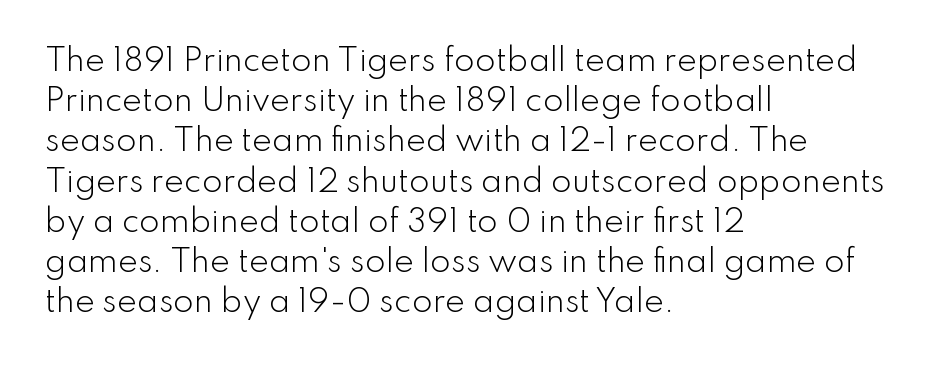
The image shows 30 px light sans-serif type, upright; set left-aligned, normal line spacing (1.34x), normal letter spacing, not underlined; low stroke contrast and a small x-height.
